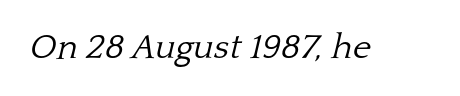
The image shows 35 px light serif type, italic (leaning right); set normal letter spacing, not underlined; low stroke contrast and a medium x-height.
